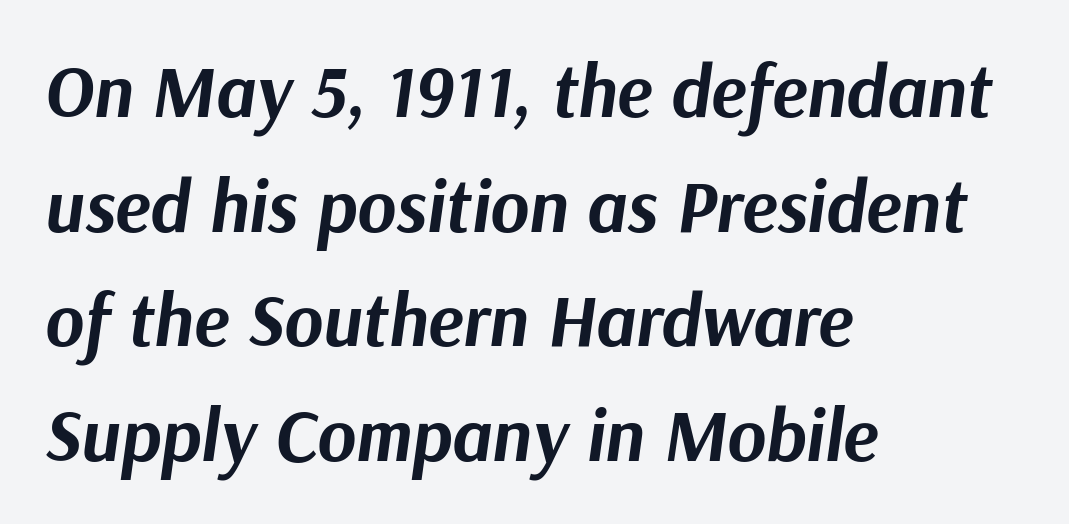
Q: Is the text bold? A: Yes.
Q: Is the text italic (slanted)? A: Yes, it leans right by about 9 degrees.
Q: Is the text underlined? A: No.
Q: How is the paragraph aligned? A: Left-aligned.
Q: Is the spacing between letters normal or unusually wide? A: Normal.
Q: Is the spacing between lines tight, normal or loose? A: Normal.
Q: Width (condensed, normal, or wide)? A: Normal.
Q: Stroke contrast? A: Medium.
Q: x-height? A: Medium.
Q: Monospaced? A: No.
